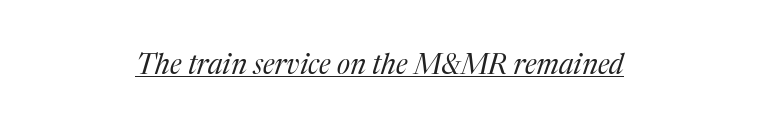
The image shows 28 px regular-weight serif type, italic (leaning right); set centered, normal letter spacing, underlined; medium stroke contrast and a medium x-height.
